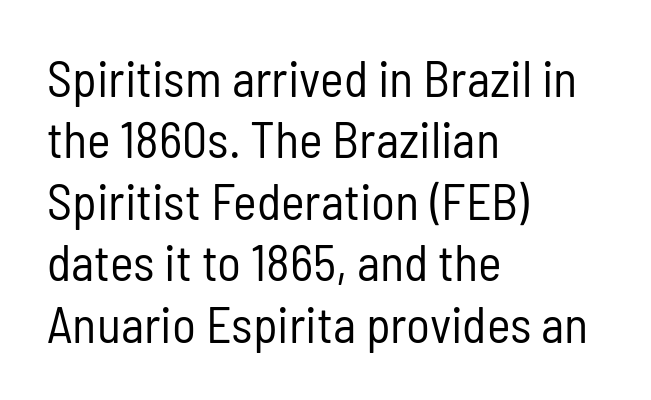
{"serif": "no", "italic": "no", "bold": "no", "weight": "regular", "width": "condensed", "stroke_contrast": "low", "x_height": "medium", "monospaced": "no", "underline": "no", "align": "left", "line_spacing_ratio": 1.23, "letter_spacing": "normal", "letter_spacing_em": 0.0, "glyph_px": 50}
